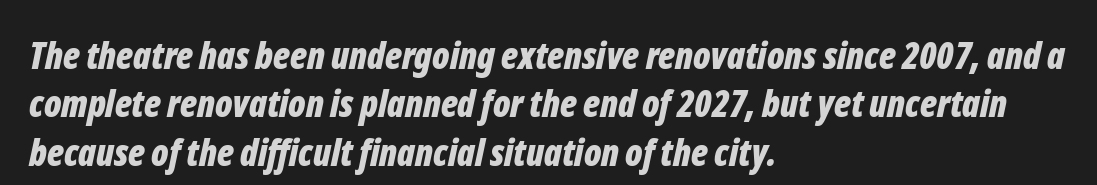
Q: Is the text bold? A: Yes.
Q: Is the text italic (slanted)? A: Yes, it leans right by about 12 degrees.
Q: Is the text underlined? A: No.
Q: How is the paragraph aligned? A: Left-aligned.
Q: Is the spacing between letters normal or unusually wide? A: Normal.
Q: Is the spacing between lines tight, normal or loose? A: Normal.
Q: Width (condensed, normal, or wide)? A: Condensed.
Q: Stroke contrast? A: Low.
Q: x-height? A: Medium.
Q: Monospaced? A: No.
